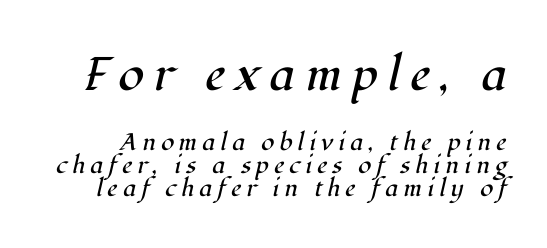
{"serif": "yes", "italic": "yes", "lean": "right", "slant_degrees": 12, "bold": "no", "weight": "regular", "width": "normal", "stroke_contrast": "high", "x_height": "medium", "monospaced": "no", "underline": "no", "line_spacing": "tight", "line_spacing_ratio": 0.96, "letter_spacing": "wide", "letter_spacing_em": 0.21, "larger_block": "first", "size_ratio": 1.96, "glyph_px": 47}
